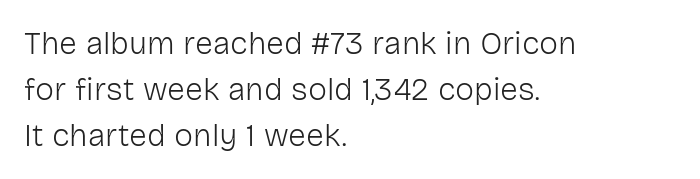
Standard letterfit; no display-style spreading of the glyphs. On a weight scale, this lands at 450 or below. The glyphs in this specimen are sans serif. Each letter keeps its own natural width here, so spacing adapts to shape. The glyphs are unaccompanied by any horizontal stroke below them.
